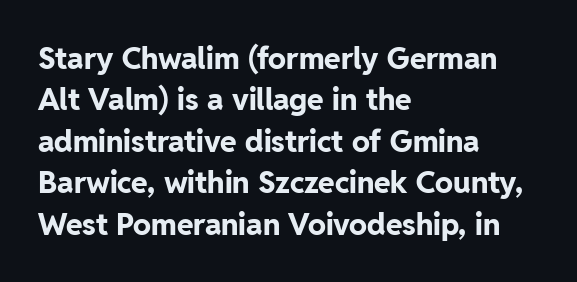
Q: Is the text bold? A: Yes.
Q: Is the text italic (slanted)? A: No, it is upright.
Q: Is the typeface a serif or a sans-serif typeface? A: Sans-serif.
Q: Is the text underlined? A: No.
Q: How is the paragraph aligned? A: Left-aligned.
Q: Is the spacing between letters normal or unusually wide? A: Normal.
Q: Is the spacing between lines tight, normal or loose? A: Normal.
Q: Width (condensed, normal, or wide)? A: Normal.
Q: Stroke contrast? A: Low.
Q: x-height? A: Medium.
Q: Monospaced? A: No.
